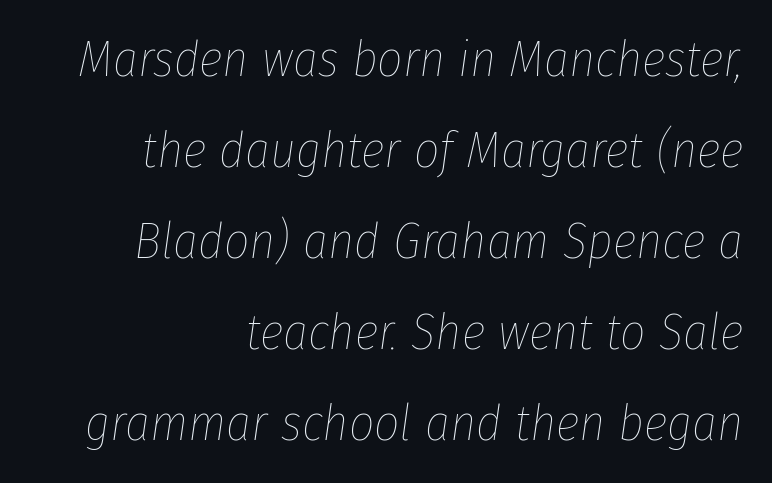
Q: Is the text bold? A: No.
Q: Is the text italic (slanted)? A: Yes, it leans right by about 8 degrees.
Q: Is the text underlined? A: No.
Q: How is the paragraph aligned? A: Right-aligned.
Q: Is the spacing between letters normal or unusually wide? A: Normal.
Q: Width (condensed, normal, or wide)? A: Condensed.
Q: Stroke contrast? A: Low.
Q: x-height? A: Medium.
Q: Monospaced? A: No.
